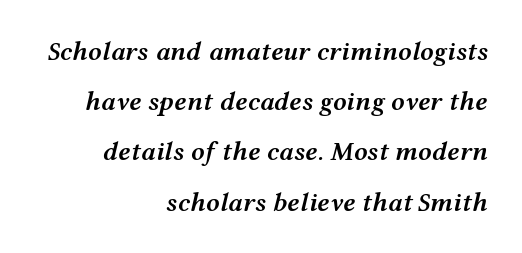
The specimen reads as italic at a glance. A semibold gives these letters moderate extra thickness, short of bold. Compared with a flush-left layout, this one pins lines to the opposite, right side. A typesetter would call this zero additional tracking. Only glyphs here, with clear space below each row.
